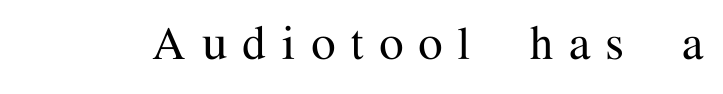
Any mark beneath the type? The region is blank. Think of a printed novel: that variable character pitch is what you see here. Type style note: has serifs. Inter-character spacing is expanded well beyond the font's built-in metrics.
